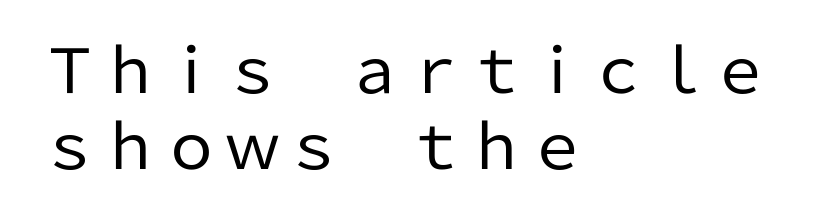
The image shows 61 px regular-weight sans-serif type, upright; set left-aligned, normal line spacing (1.25x), normal letter spacing, not underlined; low stroke contrast and a medium x-height.
